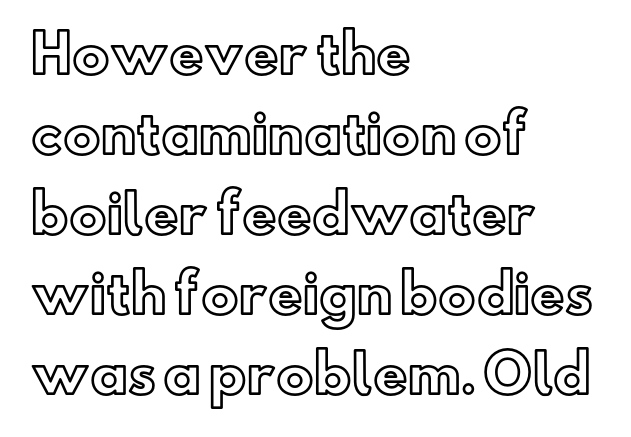
Q: Is the text italic (slanted)? A: No, it is upright.
Q: Is the text underlined? A: No.
Q: How is the paragraph aligned? A: Left-aligned.
Q: Is the spacing between letters normal or unusually wide? A: Normal.
Q: Is the spacing between lines tight, normal or loose? A: Normal.
Q: Width (condensed, normal, or wide)? A: Normal.
Q: x-height? A: Small.
Q: Monospaced? A: No.
